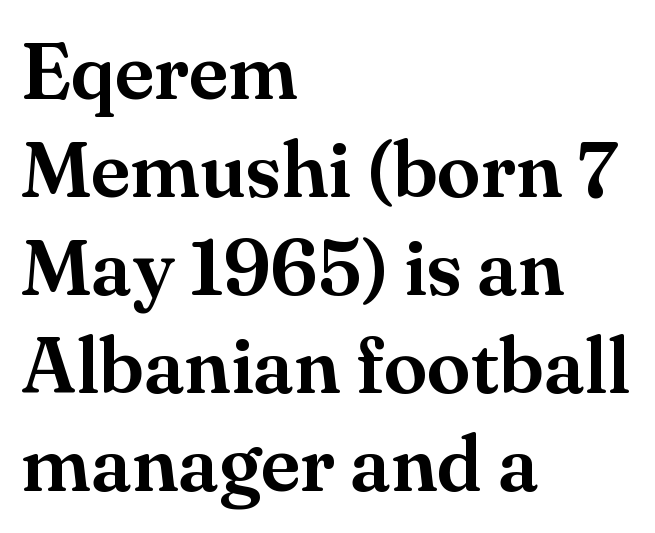
The image shows 79 px serif type, upright; set left-aligned, line spacing 1.24x, normal letter spacing, not underlined; medium stroke contrast and a small x-height.
